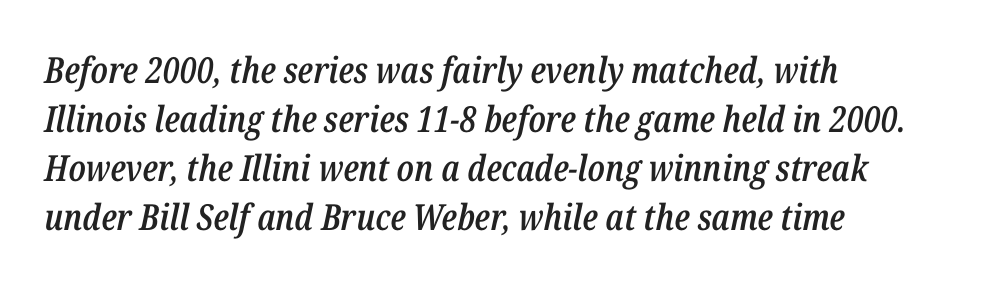
Q: Is the text bold? A: Semi-bold.
Q: Is the text italic (slanted)? A: Yes, it leans right by about 12 degrees.
Q: Is the text underlined? A: No.
Q: How is the paragraph aligned? A: Left-aligned.
Q: Is the spacing between letters normal or unusually wide? A: Normal.
Q: Is the spacing between lines tight, normal or loose? A: Normal.
Q: Width (condensed, normal, or wide)? A: Condensed.
Q: Stroke contrast? A: Low.
Q: x-height? A: Medium.
Q: Monospaced? A: No.
